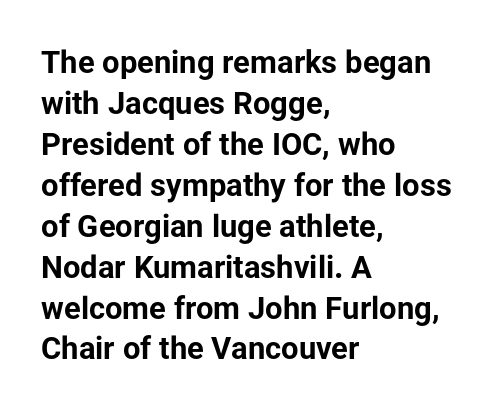
The image shows 31 px bold sans-serif type, upright; set left-aligned, normal line spacing (1.32x), normal letter spacing, not underlined; low stroke contrast and a medium x-height.
